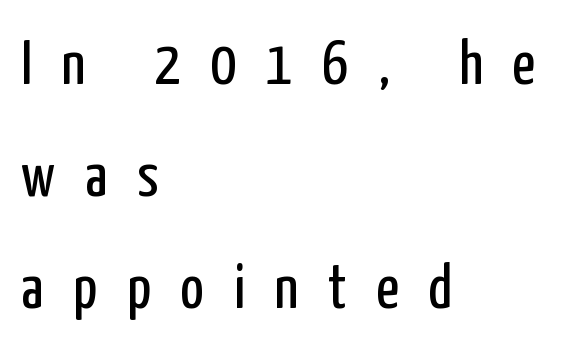
The strokes carry an ordinary text weight at most. Short and long lines alike share a common starting point at left. Does the lettering tilt? It doesn't — this is upright. Type style note: lacks serifs. Any mark beneath the type? The region is blank. A typesetter would call this proportional, since set widths differ per character.
